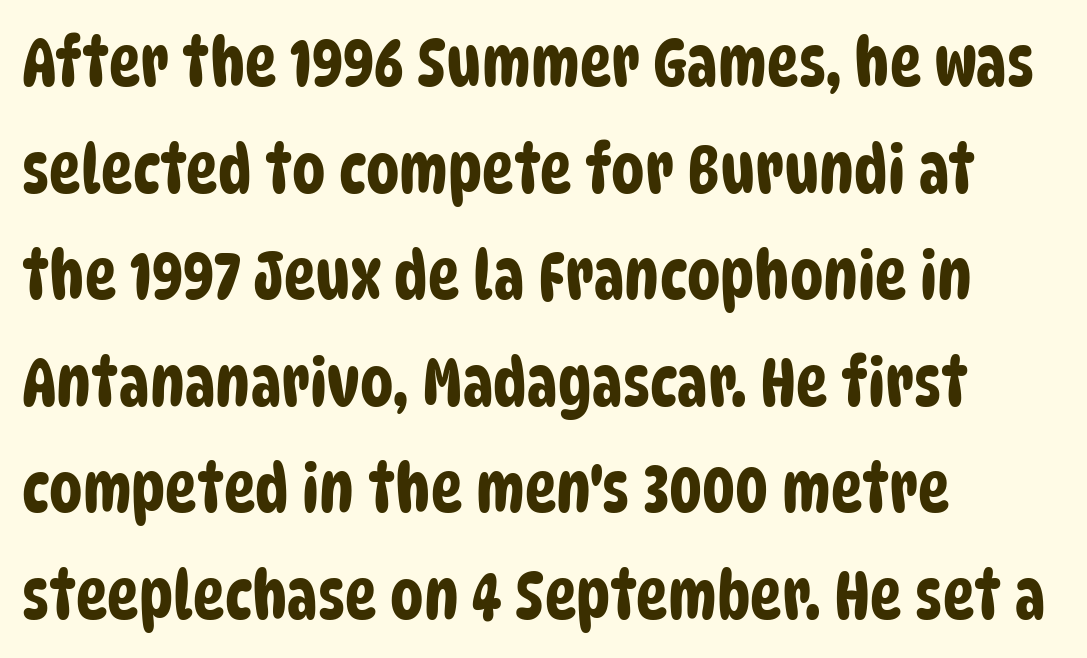
{"serif": "no", "width": "condensed", "stroke_contrast": "low", "x_height": "large", "monospaced": "no", "underline": "no", "align": "left", "line_spacing": "normal", "line_spacing_ratio": 1.59, "letter_spacing": "normal", "letter_spacing_em": 0.0, "glyph_px": 67}
